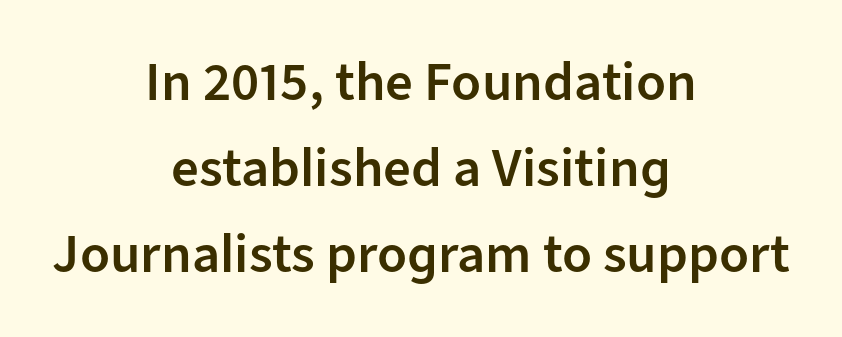
{"serif": "no", "italic": "no", "bold": "semi", "weight": "semibold", "width": "normal", "stroke_contrast": "low", "x_height": "medium", "monospaced": "no", "underline": "no", "align": "center", "line_spacing": "normal", "line_spacing_ratio": 1.56, "letter_spacing": "normal", "letter_spacing_em": 0.0, "glyph_px": 55}
